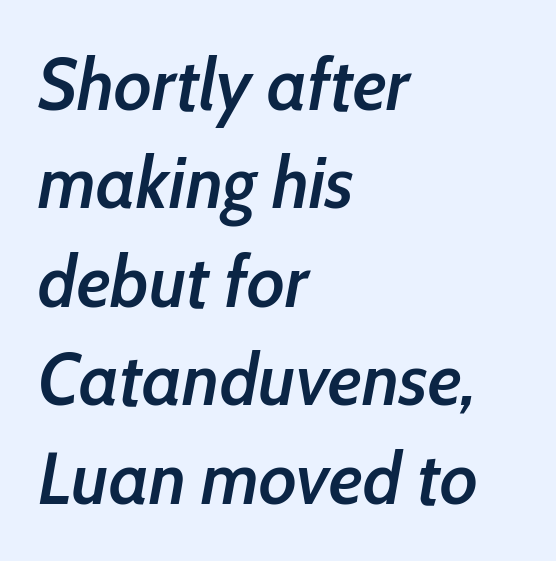
What's the leading like? Ordinary, nothing unusual. Standard letterfit; no display-style spreading of the glyphs. This is the in-between weight designers call semibold or demi. An italicized treatment has been applied to the whole sample.
